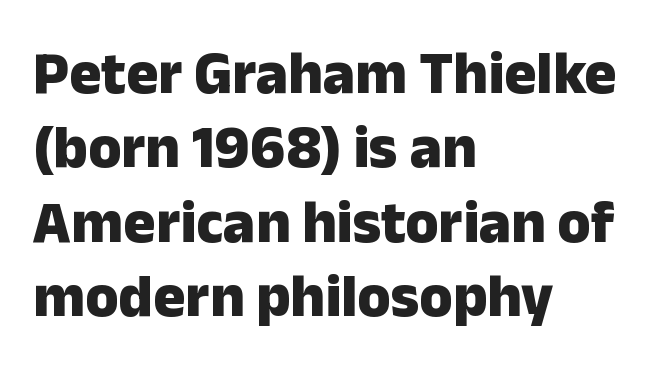
Notice how the passage keeps a crisp vertical edge on the left only. Spacing verdict: proportional, widths tailored to each character. The gaps between neighbouring characters are ordinary and unremarkable. Posture: upright roman. The letters carry no serifs — their stems end cleanly without finishing strokes.
